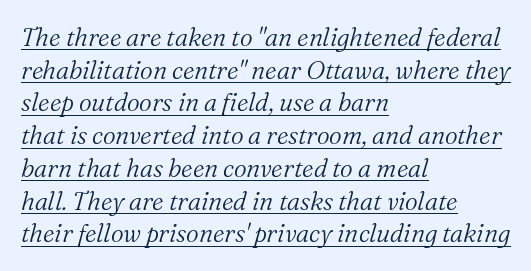
{"italic": "yes", "lean": "right", "slant_degrees": 16, "bold": "no", "underline": "yes", "align": "left", "line_spacing": "normal", "line_spacing_ratio": 1.31, "letter_spacing": "normal", "letter_spacing_em": 0.0, "glyph_px": 25}
